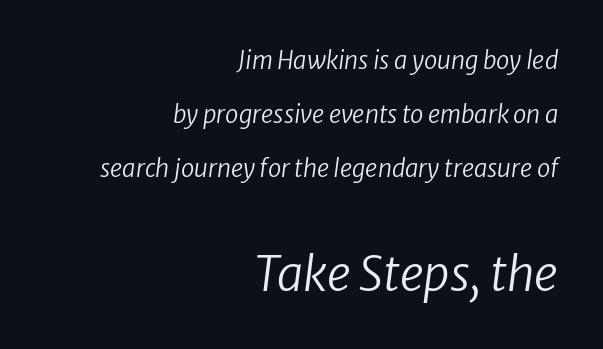
{"italic": "yes", "lean": "right", "slant_degrees": 8, "bold": "no", "weight": "regular", "width": "normal", "stroke_contrast": "low", "x_height": "medium", "monospaced": "no", "underline": "no", "align": "right", "line_spacing": "loose", "line_spacing_ratio": 2.24, "letter_spacing": "normal", "letter_spacing_em": 0.0, "larger_block": "second", "size_ratio": 1.96, "glyph_px": 47}
